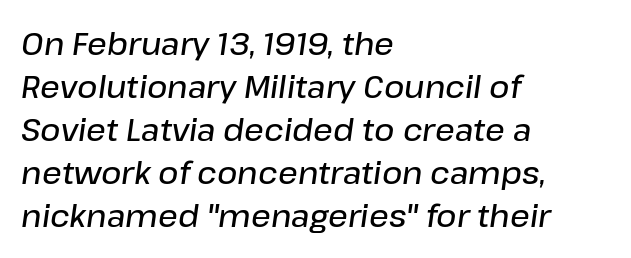
Normally led — the rows are evenly, conventionally spaced. The glyphs look as if they've been sheared to an angle. What weight is shown? A semibold, between regular and bold. The string is rendered with underlining switched off.
